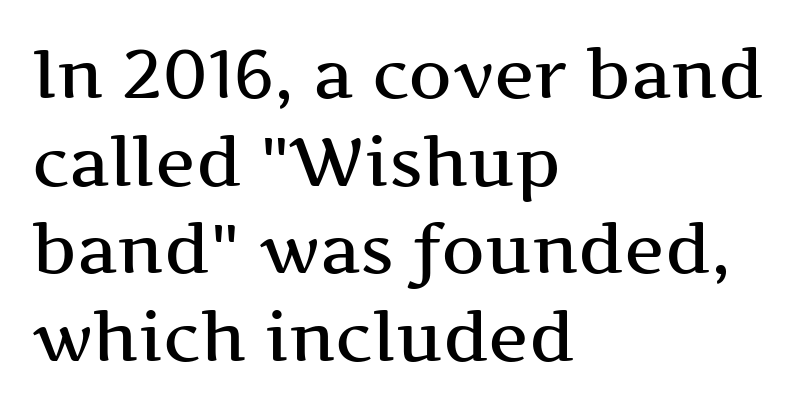
This is roman type, the default non-slanted kind. A student would call this left alignment; a typographer would say flush left, rag right. Does the type have serifs? Yes, each stem ends in a small foot. The passage shown stacks its lines at a standard gap. Words float on clear page, feet unadorned. Looks like regular typesetting: each glyph gets only the width it needs.
